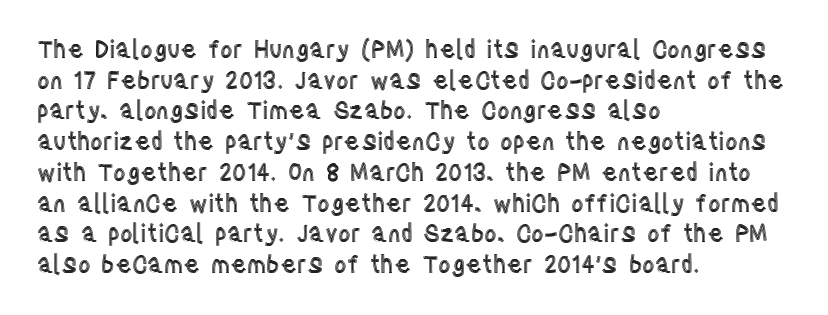
The image shows 24 px text type, upright; set left-aligned, normal line spacing (1.28x), normal letter spacing, not underlined.
